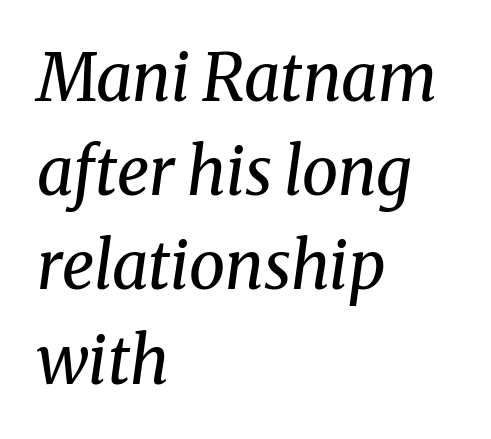
Q: Is the text bold? A: No.
Q: Is the text italic (slanted)? A: Yes, it leans right by about 8 degrees.
Q: Is the typeface a serif or a sans-serif typeface? A: Serif.
Q: Is the text underlined? A: No.
Q: How is the paragraph aligned? A: Left-aligned.
Q: Is the spacing between letters normal or unusually wide? A: Normal.
Q: Is the spacing between lines tight, normal or loose? A: Normal.
Q: Width (condensed, normal, or wide)? A: Normal.
Q: Stroke contrast? A: Medium.
Q: x-height? A: Medium.
Q: Monospaced? A: No.
